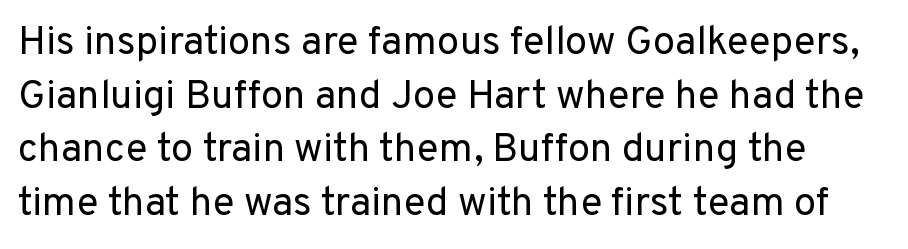
Varying glyph widths throughout — classic text-font behaviour. Vertical spacing — default. Lines of text with bare space underneath. The face looks like a standard text weight, possibly lighter.
